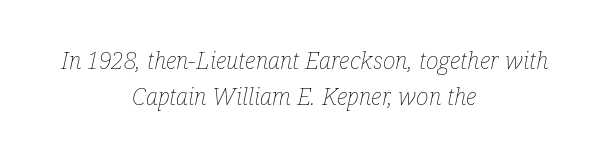
Slanted lettering throughout. Regarding leading, the lines here are spaced in the standard way. Counters stay open thanks to moderate or lighter strokes. A typesetter would call this zero additional tracking. Notice how the passage keeps no hard edge, just a central spine.
